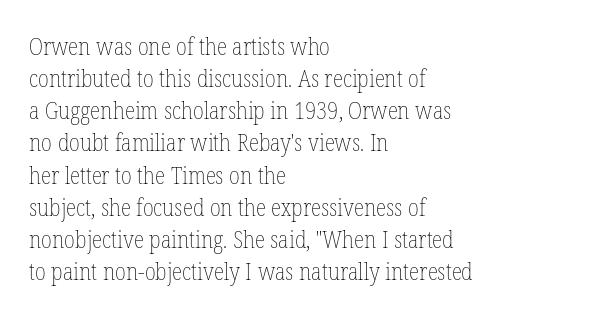
The strip under each line holds only bare page. You could call the tracking neutral — neither tight nor loose. Where is the straight margin? On the left. Upright lettering throughout. The weight tops out at a normal text grade.
